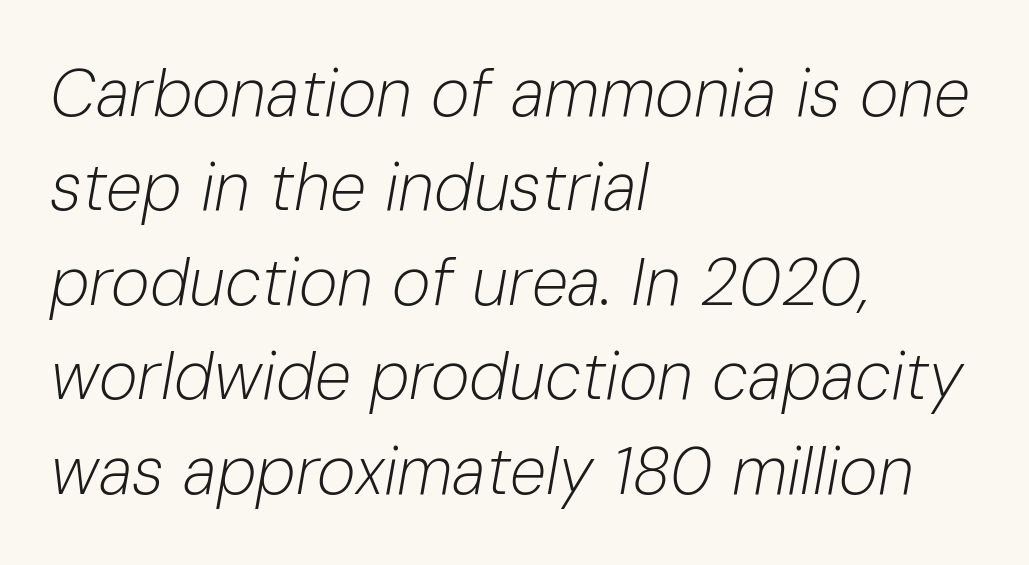
A typesetter would call this proportional, since set widths differ per character. Think standard paragraph weight, or any step lighter than that. Leading: standard. Any mark beneath the type? The region is blank. There's an unmistakable incline to the writing here.
